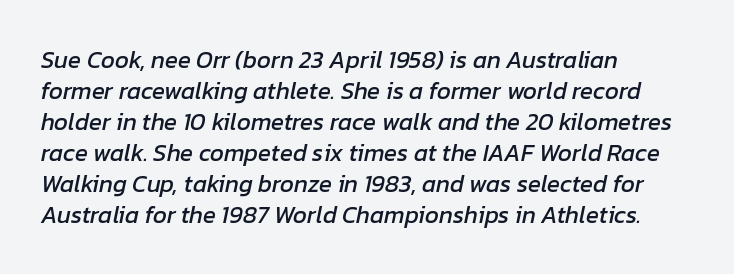
Slanted lettering throughout. Compared with typical body copy, the letter spacing here is the same. The words here are not underlined. Summary of vertical rhythm: regular, with standard interline spacing. Line beginnings align vertically; line endings do not.
